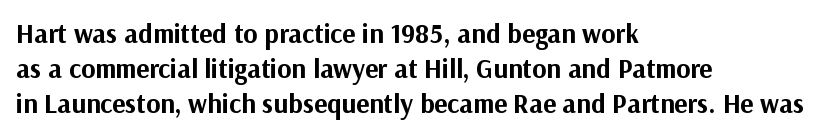
The words here are not underlined. Style check: upright. Typesetter's note: full bold, strokes at maximum text heaviness. Left-aligned paragraph, ragged on the right. One glance says typical: line gaps are just what's usual. Look at the tracking — it's just the regular setting, nothing added.
